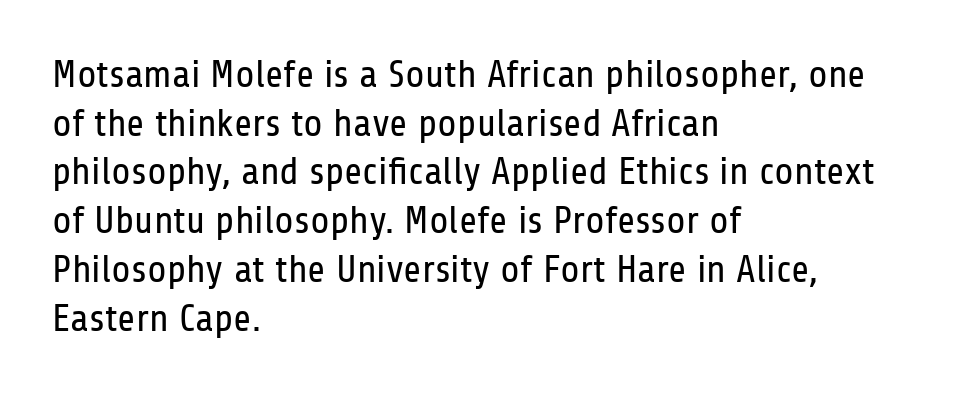
Nothing sits at the stroke ends, so this counts as sans-serif. Do the characters align in a grid? No, the font is proportional. A classic flush-left, rag-right setting is used for this passage. The face used here is rendered with its standard letterfit.
